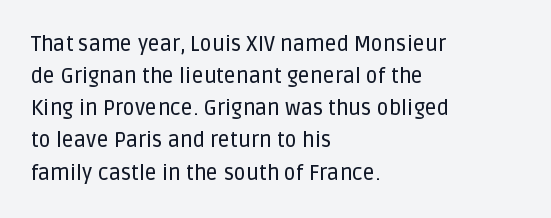
The image shows 21 px text type, upright; set left-aligned, normal line spacing (1.53x), normal letter spacing, not underlined.
